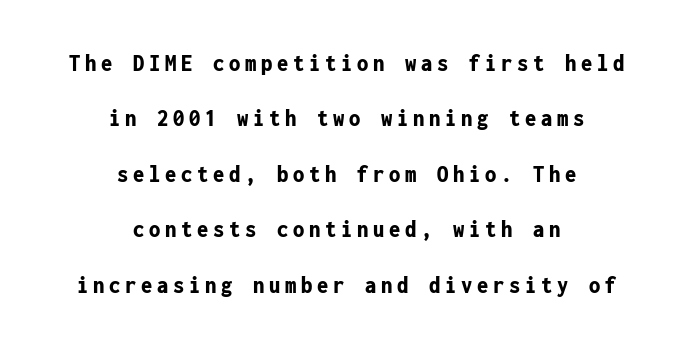
The image shows 25 px bold type, upright; set centered, loose line spacing (2.22x), not underlined.
